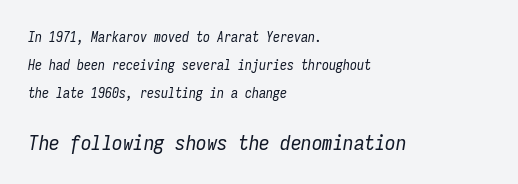
Top chunk: small. Bottom chunk: large. Interline gaps are noticeably wide in this sample. The letterforms sit at book weight or below. The rag falls on the right side of this text block. Descenders hang freely into open space.
